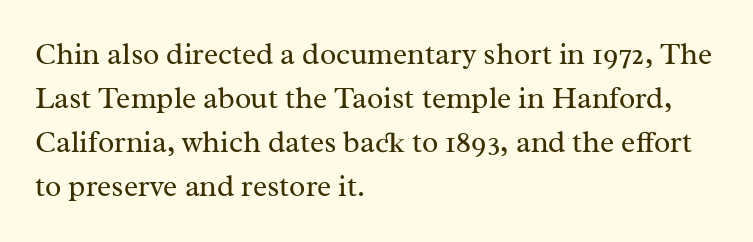
Q: Is the text bold? A: No.
Q: Is the text italic (slanted)? A: No, it is upright.
Q: Is the typeface a serif or a sans-serif typeface? A: Serif.
Q: Is the text underlined? A: No.
Q: How is the paragraph aligned? A: Left-aligned.
Q: Is the spacing between letters normal or unusually wide? A: Normal.
Q: Is the spacing between lines tight, normal or loose? A: Normal.
Q: Width (condensed, normal, or wide)? A: Normal.
Q: Stroke contrast? A: Medium.
Q: x-height? A: Medium.
Q: Monospaced? A: No.
